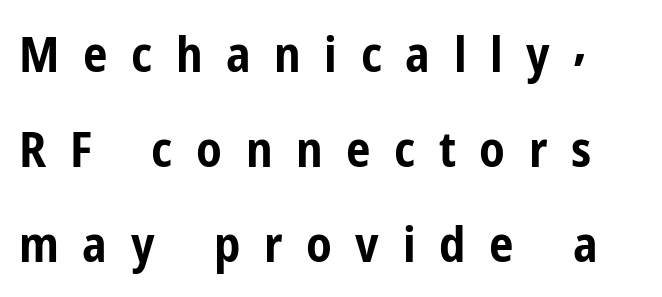
Serifs: no, the terminals of the letterforms are clean. You could fit nearly another row in the gap between these rows. Type without underlining. Strong, thick strokes mark this as bold type. Italic? Not at all — the glyphs are vertical. The passage shown is typed in a proportional face where columns would drift.
